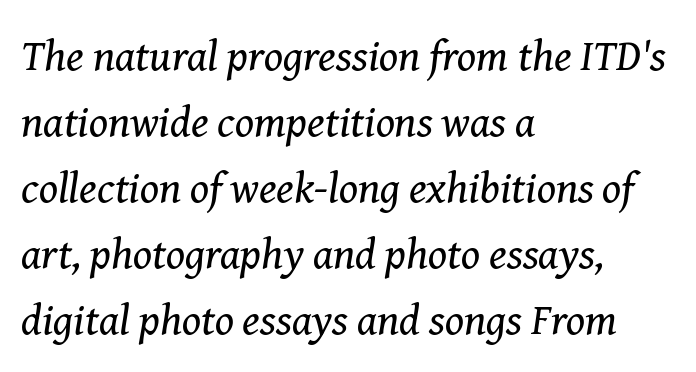
{"serif": "yes", "italic": "yes", "lean": "right", "slant_degrees": 8, "bold": "no", "weight": "regular", "width": "normal", "stroke_contrast": "medium", "x_height": "medium", "monospaced": "no", "underline": "no", "align": "left", "line_spacing": "normal", "line_spacing_ratio": 1.5, "letter_spacing": "normal", "letter_spacing_em": 0.0, "glyph_px": 44}
